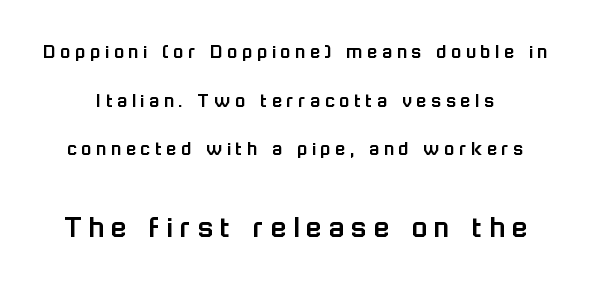
Q: Is the text italic (slanted)? A: No, it is upright.
Q: Is the typeface a serif or a sans-serif typeface? A: Sans-serif.
Q: Is the text underlined? A: No.
Q: Is the spacing between letters normal or unusually wide? A: Unusually wide.
Q: Is the spacing between lines tight, normal or loose? A: Loose.
Q: Which block of text is set in a larger size, the first (top) or the second (bottom)? A: The second (bottom) one.
Q: Width (condensed, normal, or wide)? A: Normal.
Q: Stroke contrast? A: Low.
Q: x-height? A: Medium.
Q: Monospaced? A: No.
